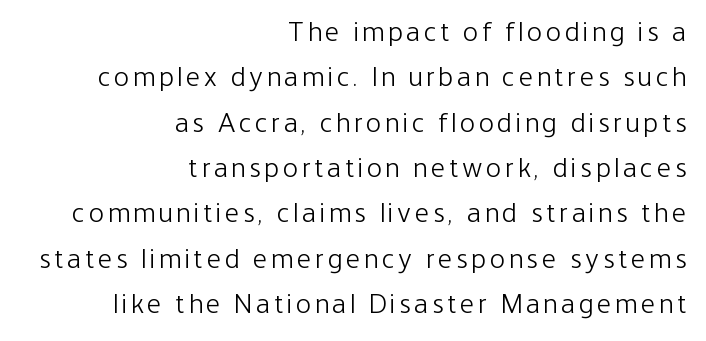
{"serif": "no", "italic": "no", "bold": "no", "weight": "light", "width": "condensed", "stroke_contrast": "low", "x_height": "medium", "monospaced": "no", "underline": "no", "align": "right", "line_spacing": "normal", "line_spacing_ratio": 1.62, "glyph_px": 28}
